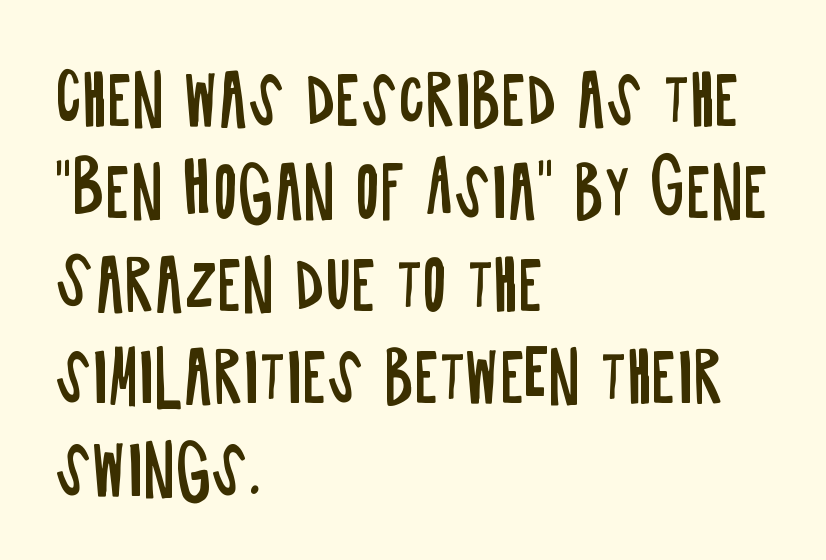
The image shows 66 px regular-weight, condensed sans-serif type, upright; set left-aligned, normal line spacing (1.4x), normal letter spacing, not underlined; low stroke contrast and a large x-height.
